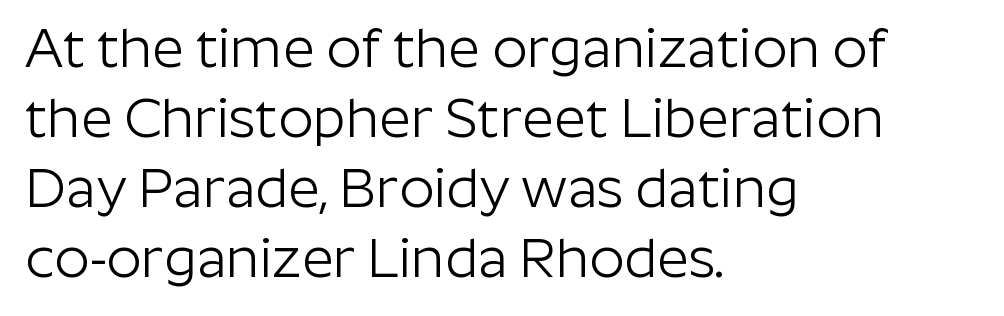
The image shows 55 px light sans-serif type, upright; set left-aligned, normal line spacing (1.27x), normal letter spacing, not underlined; low stroke contrast and a medium x-height.
